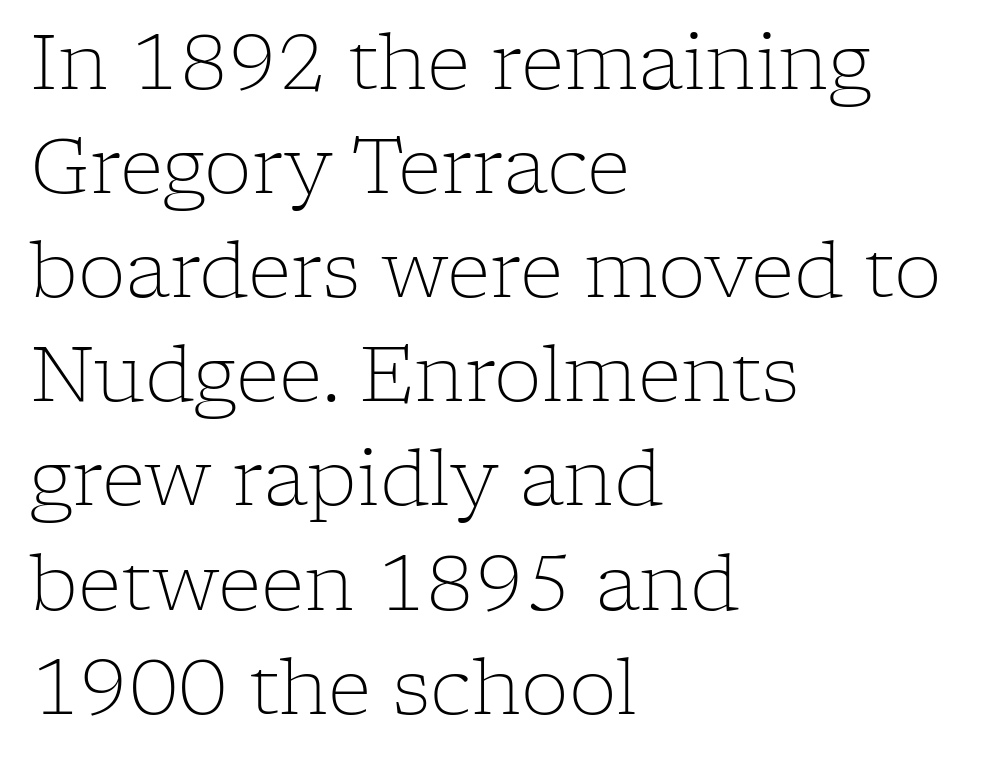
Q: Is the text bold? A: No.
Q: Is the text italic (slanted)? A: No, it is upright.
Q: Is the typeface a serif or a sans-serif typeface? A: Serif.
Q: Is the text underlined? A: No.
Q: How is the paragraph aligned? A: Left-aligned.
Q: Is the spacing between letters normal or unusually wide? A: Normal.
Q: Is the spacing between lines tight, normal or loose? A: Normal.
Q: Width (condensed, normal, or wide)? A: Normal.
Q: Stroke contrast? A: Low.
Q: x-height? A: Medium.
Q: Monospaced? A: No.
